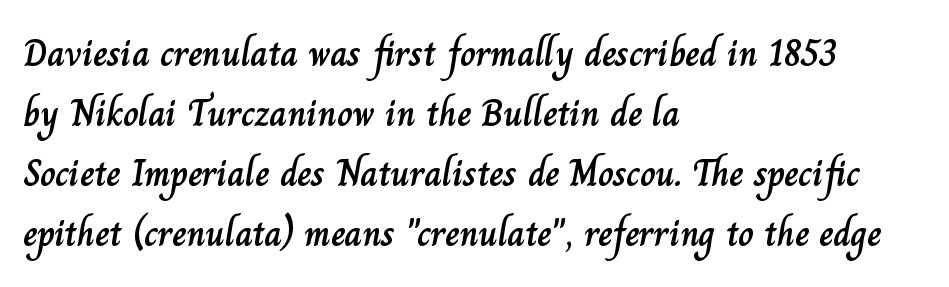
The designer left line spacing at the default. A typesetter would call this proportional, since set widths differ per character. The space beneath each line is pristine and unruled. A student would call this left alignment; a typographer would say flush left, rag right.
